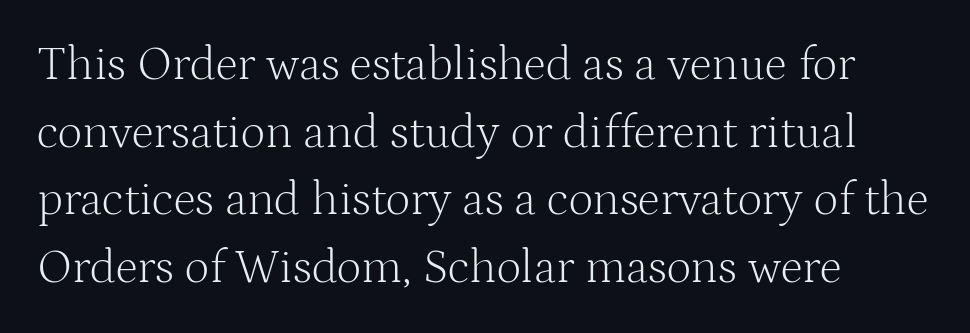
Caption: multi-line text, flush left, ragged right. The weight would be labelled regular, book, light, or lighter still. The face used here is rendered with its standard letterfit. This rendering features lettering with no underline. Tall strokes in this sample are plumb rather than angled.
